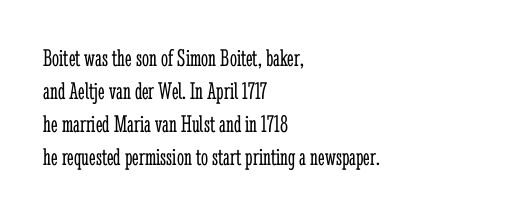
The setting favours the left margin, as ordinary paragraphs usually do. The letters stand upright; this is a roman face. Does the leading feel generous? No, just average. The passage shown has conventional tracking throughout. Each stroke keeps to a modest, everyday thickness or less.
